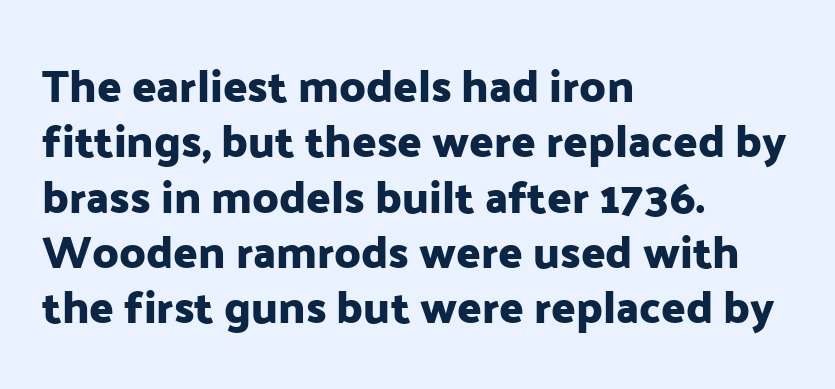
{"serif": "no", "italic": "no", "width": "normal", "stroke_contrast": "low", "x_height": "medium", "monospaced": "no", "underline": "no", "align": "left", "line_spacing_ratio": 1.23, "letter_spacing": "normal", "letter_spacing_em": 0.0, "glyph_px": 45}
